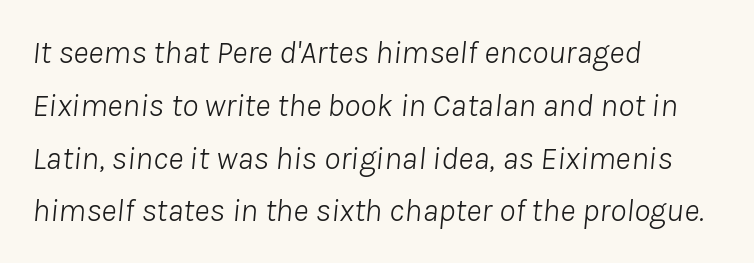
The face used here is proportionally spaced, like ordinary book or web type. This sample keeps an unexceptional amount of space between lines. The passage shown is not underscored anywhere. Nothing unusual about the tracking: characters are spaced as the font intends.
